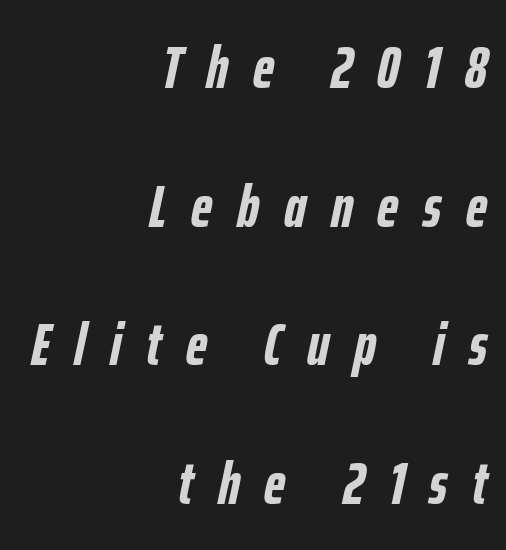
The image shows 60 px semibold, condensed type, italic (leaning right); set right-aligned, loose line spacing (2.31x), unusually wide letter spacing (+0.41 em), not underlined; low stroke contrast and a medium x-height.
